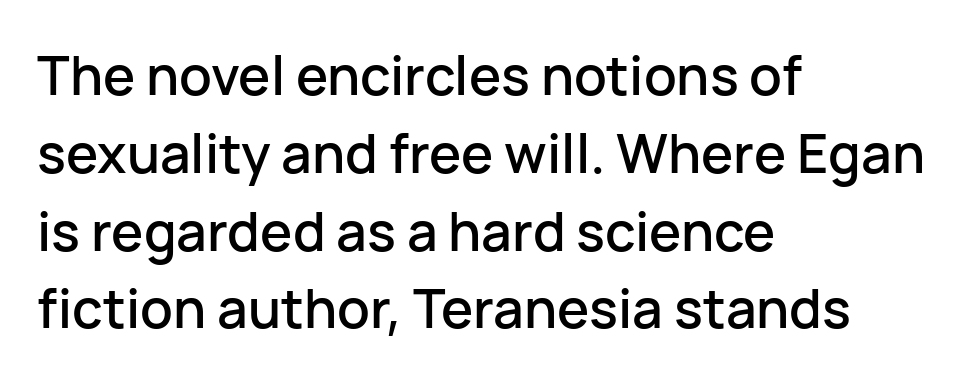
The image shows 54 px sans-serif type, upright; set left-aligned, normal line spacing (1.44x), normal letter spacing, not underlined; low stroke contrast and a medium x-height.
